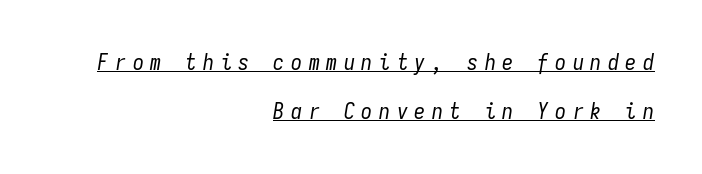
Q: Is the text bold? A: No.
Q: Is the text italic (slanted)? A: Yes, it leans right by about 9 degrees.
Q: Is the text underlined? A: Yes.
Q: How is the paragraph aligned? A: Right-aligned.
Q: Is the spacing between letters normal or unusually wide? A: Unusually wide.
Q: Is the spacing between lines tight, normal or loose? A: Loose.
